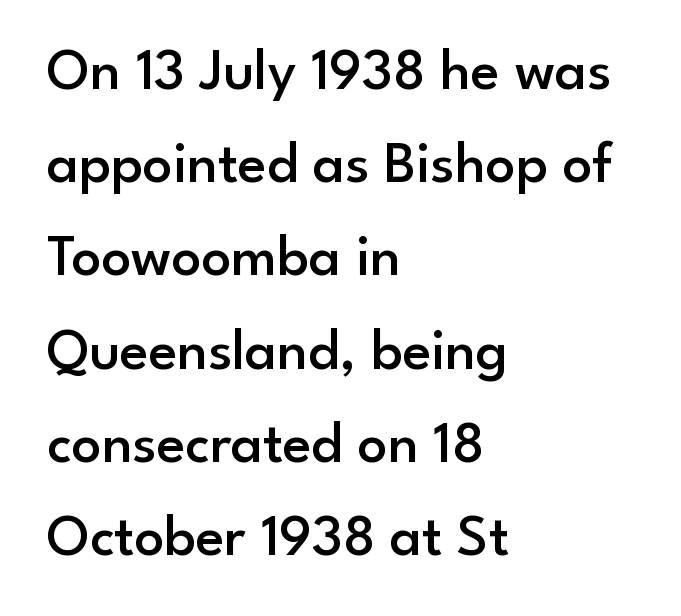
The face used here is proportionally spaced, like ordinary book or web type. Font category for this specimen: sans-serif. Honestly, there is no underline to notice here at all. In terms of posture, this sample is upright.
